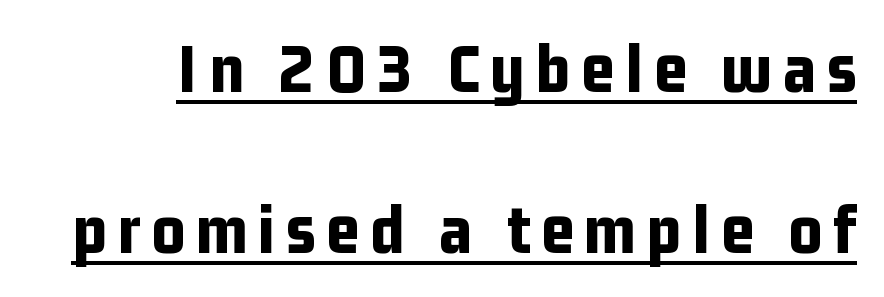
The image shows 72 px bold, condensed sans-serif type, upright; set loose line spacing (2.24x), underlined; low stroke contrast and a medium x-height.
